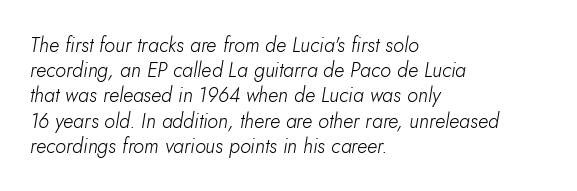
The image shows 20 px text type, italic (leaning right); set left-aligned, normal line spacing (1.26x), normal letter spacing, not underlined.
